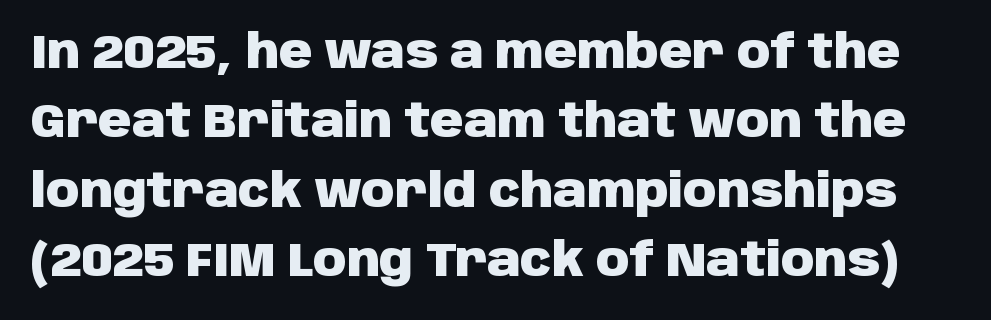
Q: Is the text bold? A: Yes.
Q: Is the text italic (slanted)? A: No, it is upright.
Q: Is the typeface a serif or a sans-serif typeface? A: Sans-serif.
Q: Is the text underlined? A: No.
Q: Is the spacing between letters normal or unusually wide? A: Normal.
Q: Is the spacing between lines tight, normal or loose? A: Normal.
Q: Width (condensed, normal, or wide)? A: Normal.
Q: Stroke contrast? A: Low.
Q: x-height? A: Large.
Q: Monospaced? A: No.
